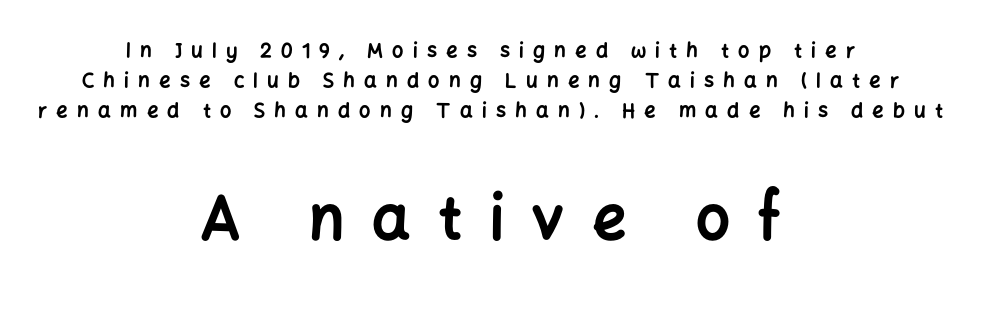
Q: Is the text bold? A: Yes.
Q: Is the text italic (slanted)? A: No, it is upright.
Q: Is the typeface a serif or a sans-serif typeface? A: Sans-serif.
Q: Is the text underlined? A: No.
Q: How is the paragraph aligned? A: Centered.
Q: Is the spacing between letters normal or unusually wide? A: Unusually wide.
Q: Is the spacing between lines tight, normal or loose? A: Normal.
Q: Which block of text is set in a larger size, the first (top) or the second (bottom)? A: The second (bottom) one.
Q: Width (condensed, normal, or wide)? A: Normal.
Q: Stroke contrast? A: Low.
Q: x-height? A: Medium.
Q: Monospaced? A: No.
